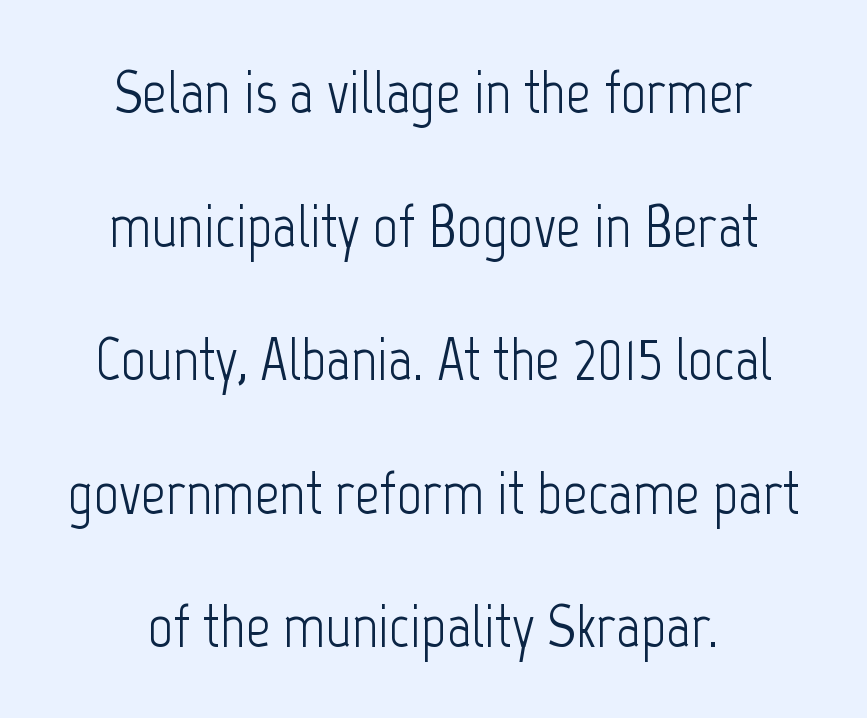
The image shows 61 px light, condensed sans-serif type, upright; set centered, loose line spacing (2.19x), normal letter spacing, not underlined; low stroke contrast and a medium x-height.
